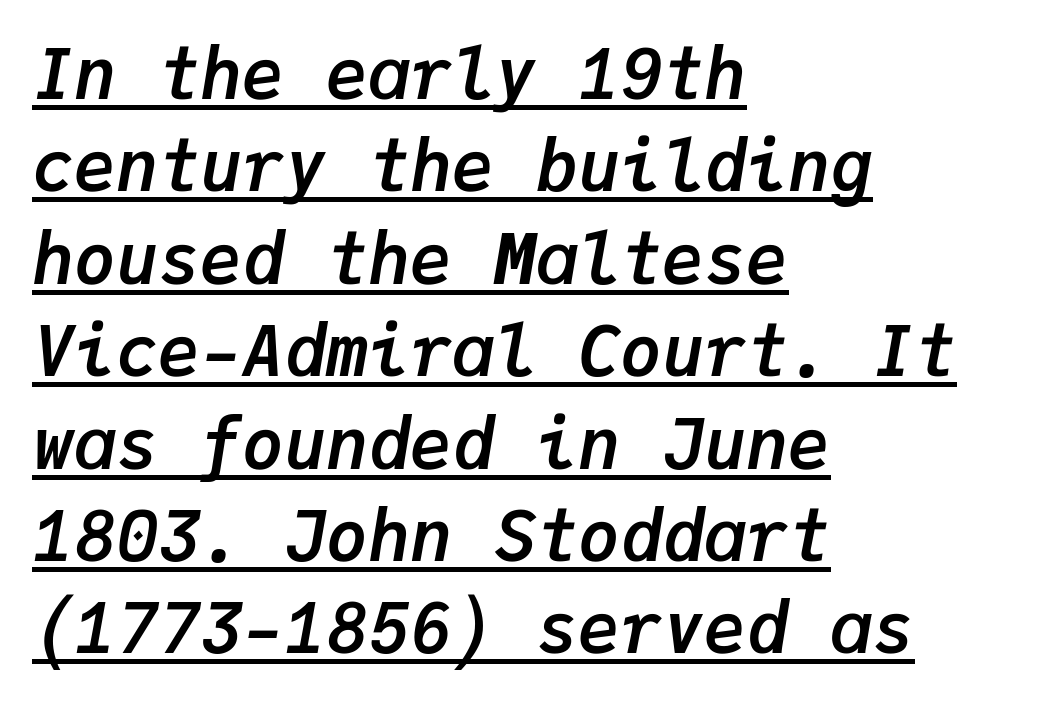
The image shows 70 px semibold type, italic (leaning right), monospaced; set left-aligned, normal line spacing (1.32x), normal letter spacing, underlined; low stroke contrast and a medium x-height.
